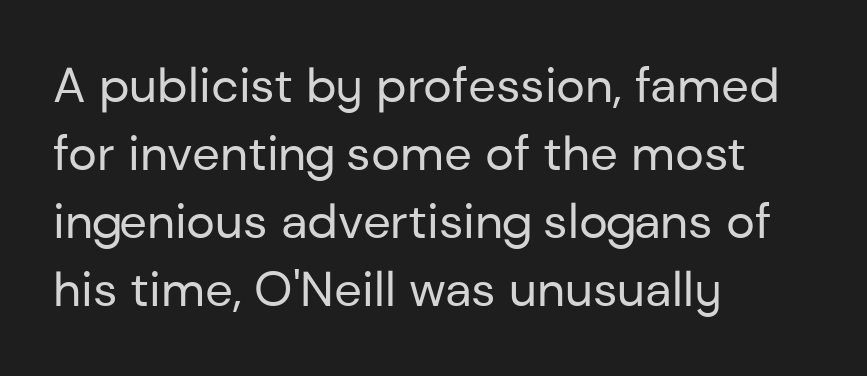
The image shows 49 px regular-weight sans-serif type, upright; set left-aligned, normal line spacing (1.39x), normal letter spacing, not underlined; low stroke contrast and a medium x-height.
